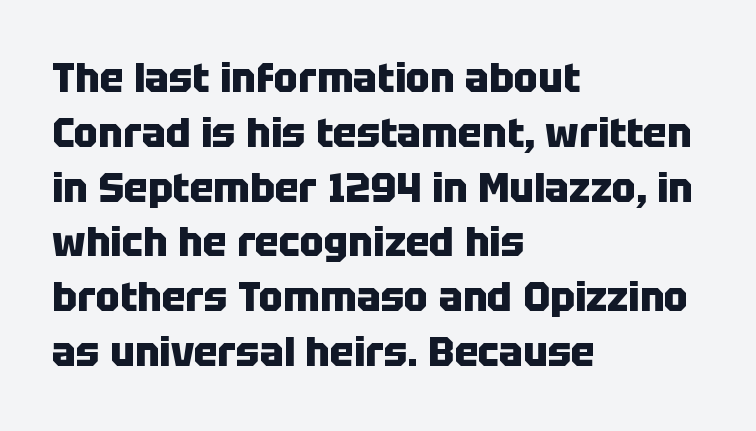
Q: Is the text bold? A: Yes.
Q: Is the text italic (slanted)? A: No, it is upright.
Q: Is the typeface a serif or a sans-serif typeface? A: Sans-serif.
Q: Is the text underlined? A: No.
Q: How is the paragraph aligned? A: Left-aligned.
Q: Is the spacing between letters normal or unusually wide? A: Normal.
Q: Is the spacing between lines tight, normal or loose? A: Normal.
Q: Width (condensed, normal, or wide)? A: Normal.
Q: Stroke contrast? A: Low.
Q: x-height? A: Large.
Q: Monospaced? A: No.
